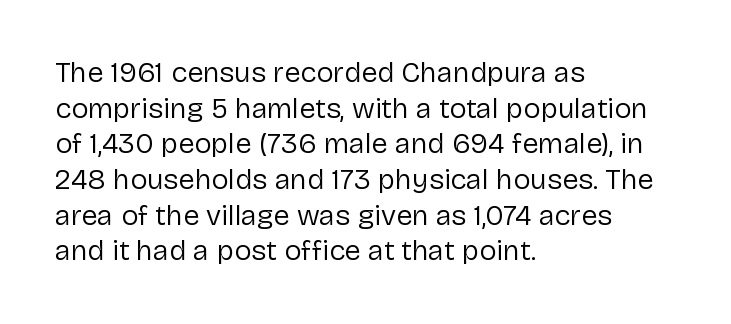
The image shows 29 px regular-weight sans-serif type, upright; set left-aligned, line spacing 1.23x, normal letter spacing, not underlined; low stroke contrast and a medium x-height.
